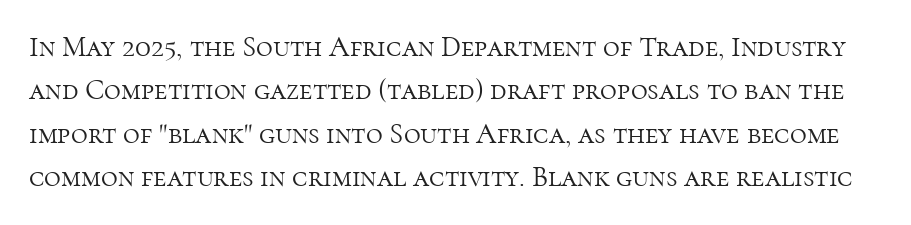
You could not count columns in this text — the font is proportionally spaced. Little horizontal feet cap the strokes, marking this as serif type. The specimen omits any rule beneath the text block's lines. Vertical stems look standard width or narrower in stroke. The lettering holds an erect, upright posture throughout.
